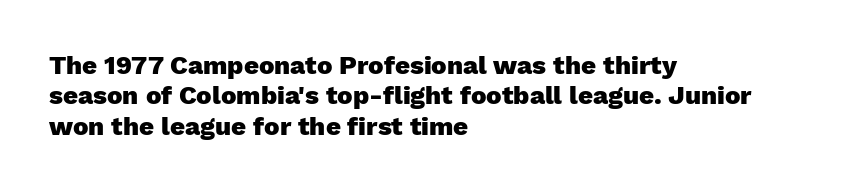
The image shows 26 px bold type, upright; set left-aligned, line spacing 1.17x, normal letter spacing, not underlined.
